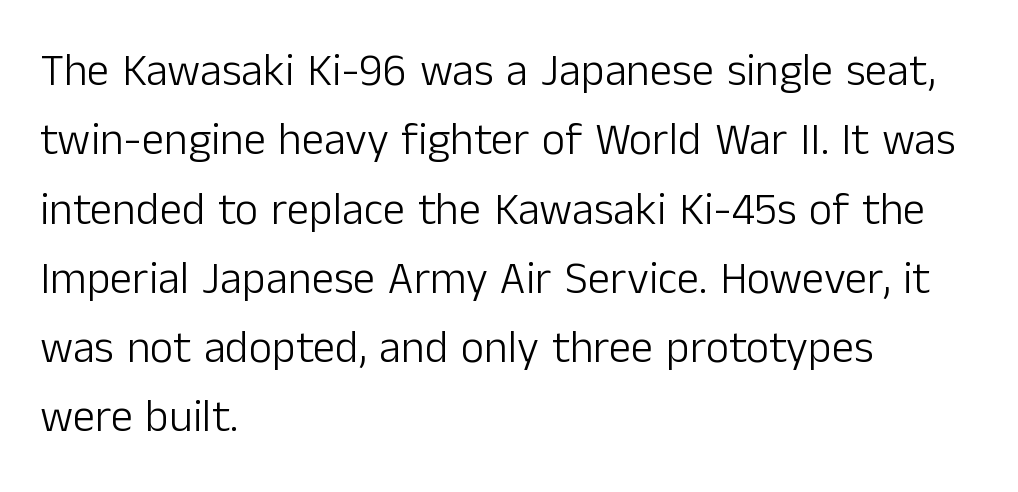
This block has exactly the height ordinary leading produces. Bare-footed words on every line. The font family rendered here belongs to the sans-serif group. This sample uses an upright cut, with every glyph sitting square on the baseline. Do the characters align in a grid? No, the font is proportional. Glyph-to-glyph distance matches everyday printed text.
